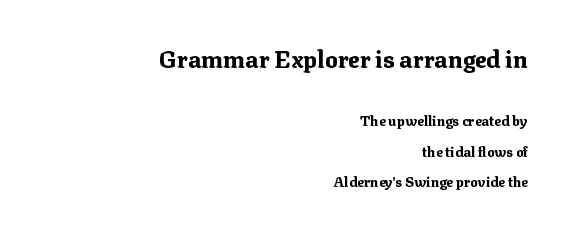
Lines of text with bare space underneath. Which chunk is bigger? The first one — the top block dwarfs the bottom. Casual observation: everything's shoved over to the right. The rendering uses a bold face; every stroke is thick and dark. Successive baselines arrive slowly, with a big drop between each. The type is set solid horizontally, with unmodified tracking.
